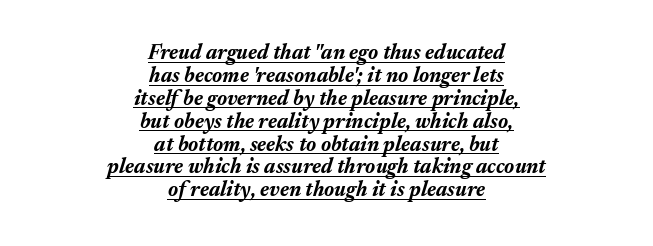
{"italic": "yes", "lean": "right", "slant_degrees": 17, "bold": "yes", "underline": "yes", "align": "center", "line_spacing": "tight", "line_spacing_ratio": 1.09, "letter_spacing": "normal", "letter_spacing_em": 0.0, "glyph_px": 21}
